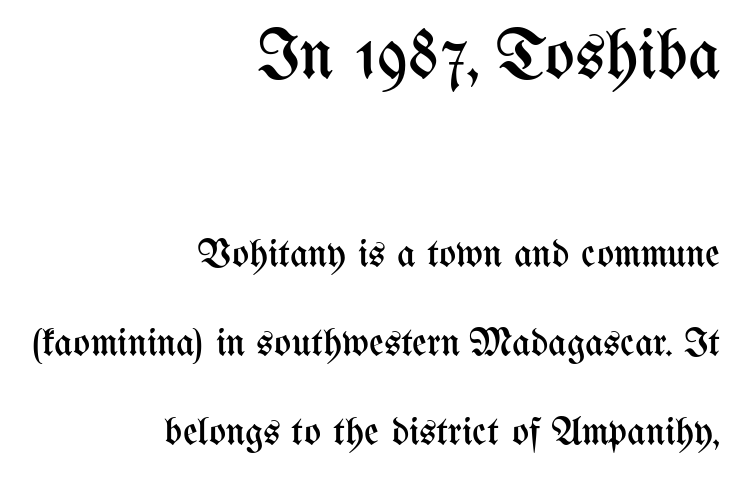
A typesetter would call this zero additional tracking. Has an underline been added? It has not. Notice how the passage keeps a crisp vertical edge on the right only. If you drew a line through each stem, it would be perfectly vertical. Whoever set this made the first block the dominant, larger element. This is not heavy type; no bold has been used.
